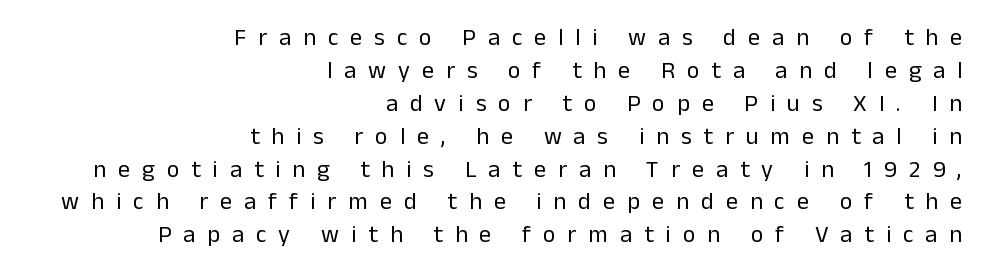
The image shows 24 px text type, upright; set right-aligned, normal line spacing (1.37x), unusually wide letter spacing (+0.5 em), not underlined.
